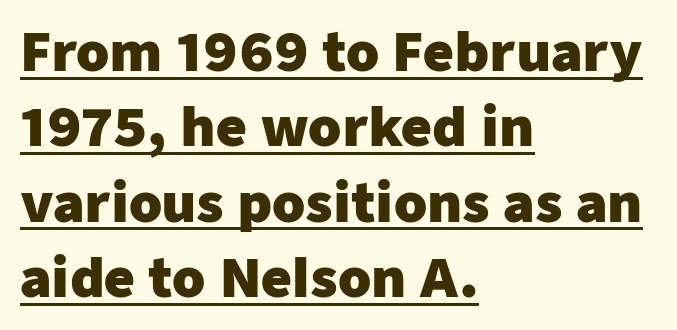
This sample has the flowing, uneven cadence of proportional lettering. Does the leading feel generous? No, just average. Underlined type. This is roman type, the default non-slanted kind. The rendering keeps characters at their native spacing.
